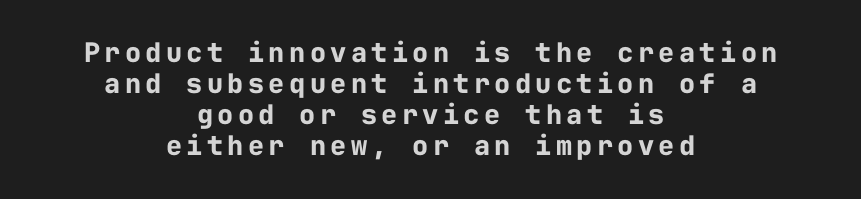
{"italic": "no", "bold": "yes", "underline": "no", "align": "center", "line_spacing": "tight", "line_spacing_ratio": 1.15, "glyph_px": 27}
